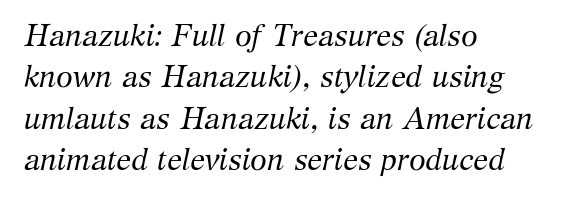
The image shows 30 px regular-weight serif type, italic (leaning right); set left-aligned, normal line spacing (1.38x), normal letter spacing, not underlined; medium stroke contrast and a medium x-height.
